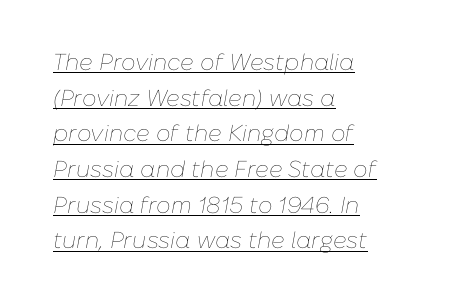
Quick note: italic. The gaps between neighbouring characters are ordinary and unremarkable. Every word sits above its own underline. Leading matches the norm, producing a regular column. The weight tops out at a normal text grade.
